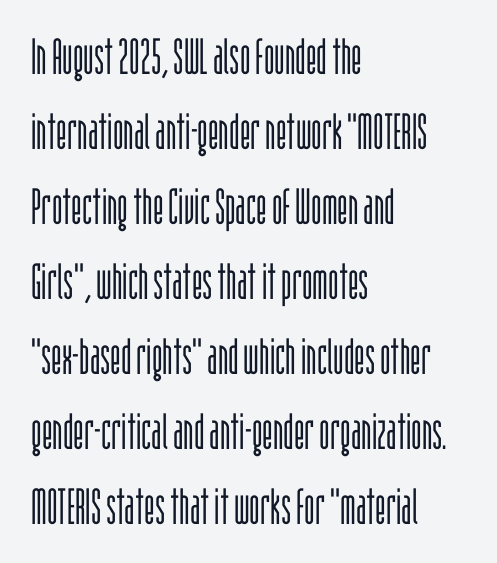
{"serif": "no", "italic": "no", "bold": "no", "weight": "light", "width": "condensed", "stroke_contrast": "low", "x_height": "large", "monospaced": "no", "underline": "no", "align": "left", "line_spacing": "normal", "line_spacing_ratio": 1.5, "letter_spacing": "normal", "letter_spacing_em": 0.0, "glyph_px": 50}
